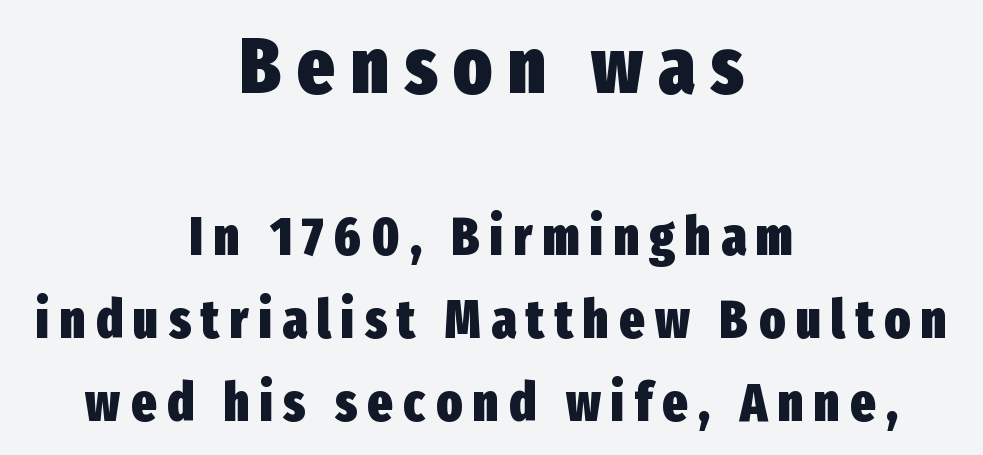
Notice how the passage keeps no hard edge, just a central spine. Here the glyphs are tracked loosely, breaking word shapes into spaced letters. The face used here is proportionally spaced, like ordinary book or web type. These words are printed bold, with thick strokes throughout.
